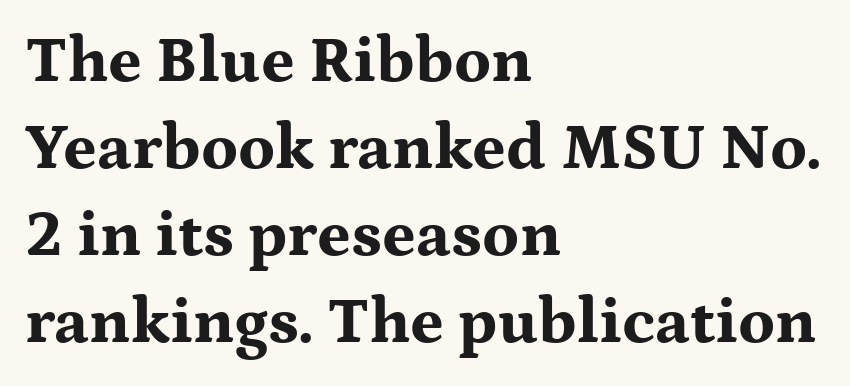
Q: Is the text bold? A: Yes.
Q: Is the text italic (slanted)? A: No, it is upright.
Q: Is the typeface a serif or a sans-serif typeface? A: Serif.
Q: Is the text underlined? A: No.
Q: How is the paragraph aligned? A: Left-aligned.
Q: Is the spacing between letters normal or unusually wide? A: Normal.
Q: Is the spacing between lines tight, normal or loose? A: Normal.
Q: Width (condensed, normal, or wide)? A: Wide.
Q: Stroke contrast? A: Medium.
Q: x-height? A: Medium.
Q: Monospaced? A: No.
